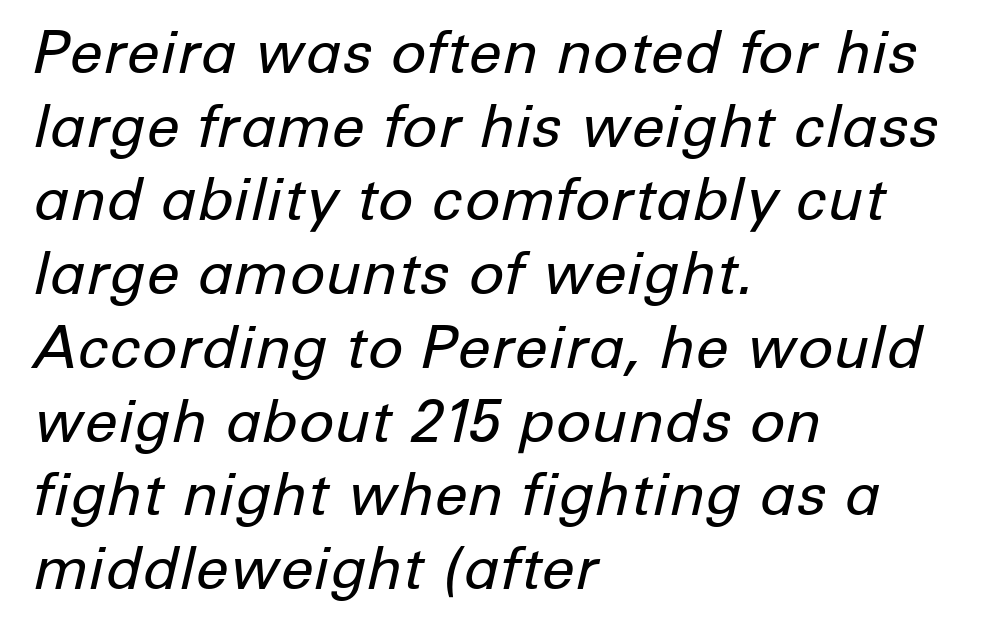
The image shows 59 px regular-weight type, italic (leaning right); set left-aligned, normal line spacing (1.25x), normal letter spacing, not underlined; low stroke contrast and a medium x-height.
